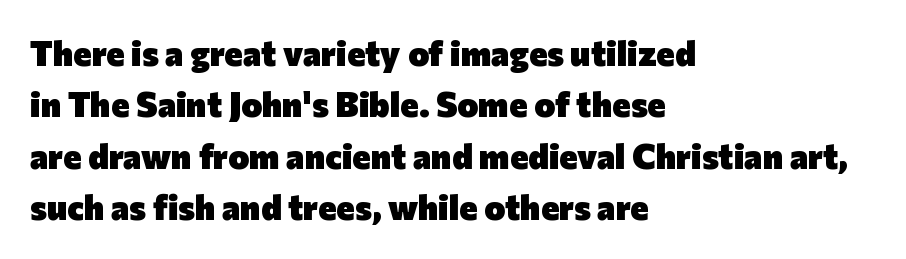
Each letter's strokes conclude bluntly, with no projecting serifs. Do the characters align in a grid? No, the font is proportional. The paragraph shown leans on its left margin. Each word holds together tightly as a unit, with standard inter-letter gaps. Unmarked baselines from the first word to the last. Quick note: not italic, upright.
